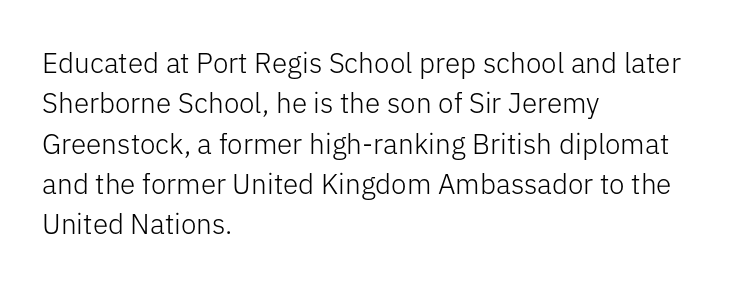
The image shows 28 px light sans-serif type, upright; set left-aligned, normal line spacing (1.44x), normal letter spacing, not underlined; low stroke contrast and a medium x-height.
